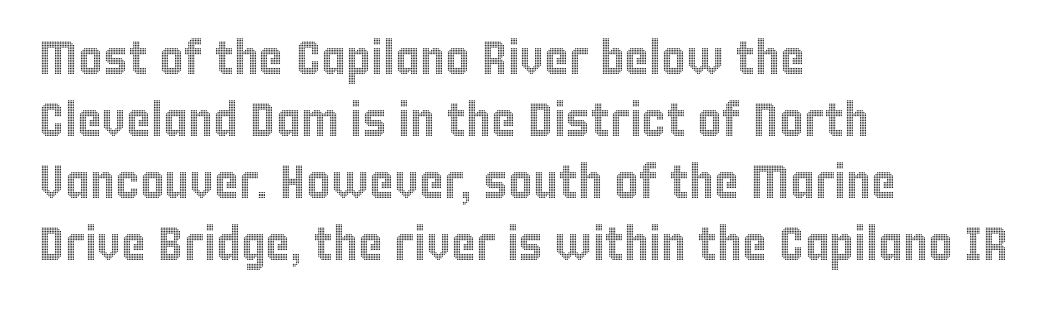
Upright lettering throughout. Horizontal alignment here is leftward, the default for most running prose. The passage shown has conventional tracking throughout. The rendering uses natural spacing where letterforms have individual widths. The lines sit at an ordinary, default distance from one another. The specimen omits any rule beneath the text block's lines.
